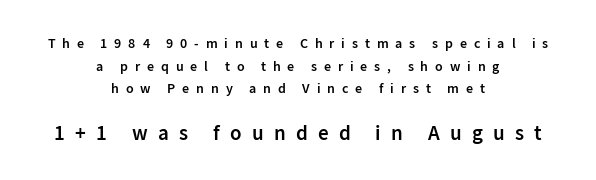
The image shows 21 px text type, upright; set centered, normal line spacing (1.62x), unusually wide letter spacing (+0.49 em), not underlined; the second (bottom) block is 1.5x larger.
